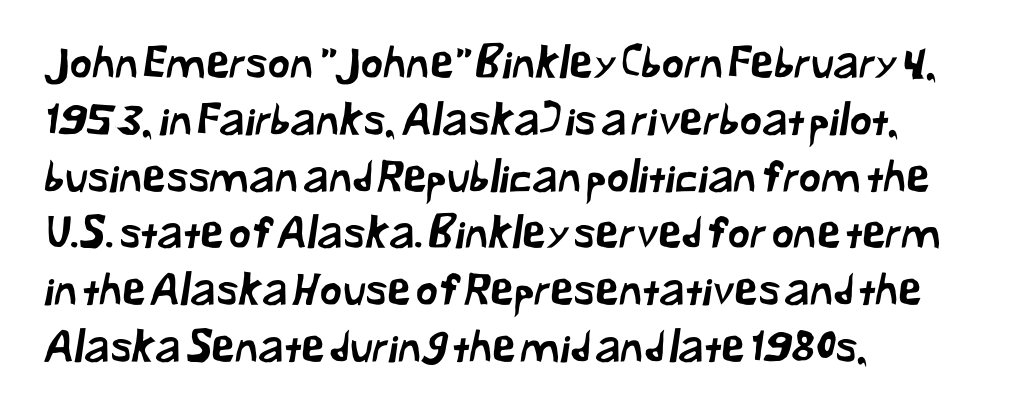
{"serif": "no", "width": "normal", "stroke_contrast": "low", "x_height": "medium", "monospaced": "no", "underline": "no", "align": "left", "line_spacing": "normal", "line_spacing_ratio": 1.32, "letter_spacing": "normal", "letter_spacing_em": 0.0, "glyph_px": 43}
